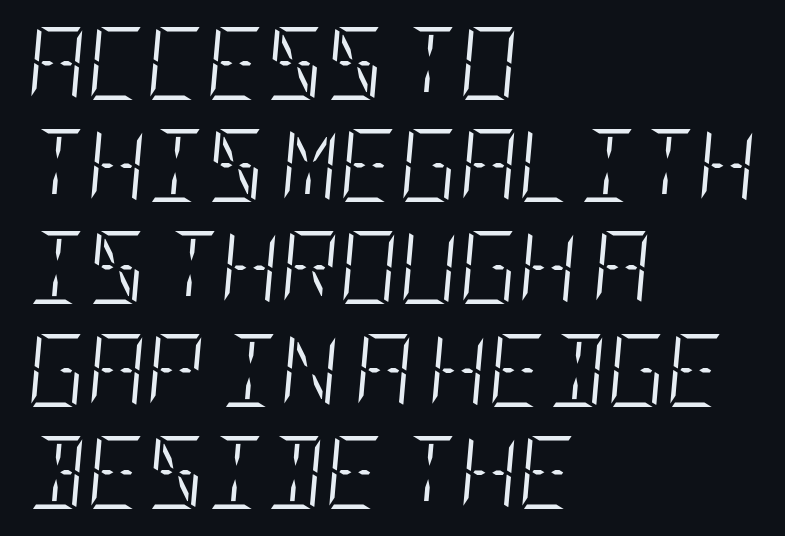
Q: Is the text bold? A: No.
Q: Is the text italic (slanted)? A: Yes, it leans right by about 5 degrees.
Q: Is the text underlined? A: No.
Q: How is the paragraph aligned? A: Left-aligned.
Q: Is the spacing between letters normal or unusually wide? A: Normal.
Q: Is the spacing between lines tight, normal or loose? A: Normal.
Q: Width (condensed, normal, or wide)? A: Condensed.
Q: Stroke contrast? A: Low.
Q: x-height? A: Large.
